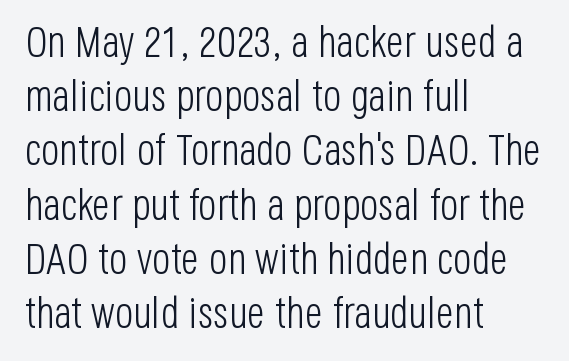
The passage shown stacks its lines at a standard gap. Varying glyph widths throughout — classic text-font behaviour. Leftover space on each line is placed entirely after the last word. Nobody touched the tracking dial on this one. This sample uses an upright cut, with every glyph sitting square on the baseline.
